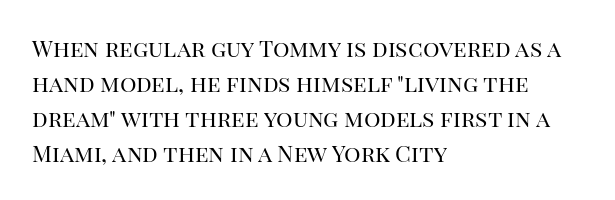
Weight: not bold — regular or lighter. The typesetter chose a ragged-right arrangement here. Each new line begins a customary step beneath the previous one. You could call the tracking neutral — neither tight nor loose. Only glyphs here, with clear space below each row. You can tell it's not italic because the verticals are truly vertical.
